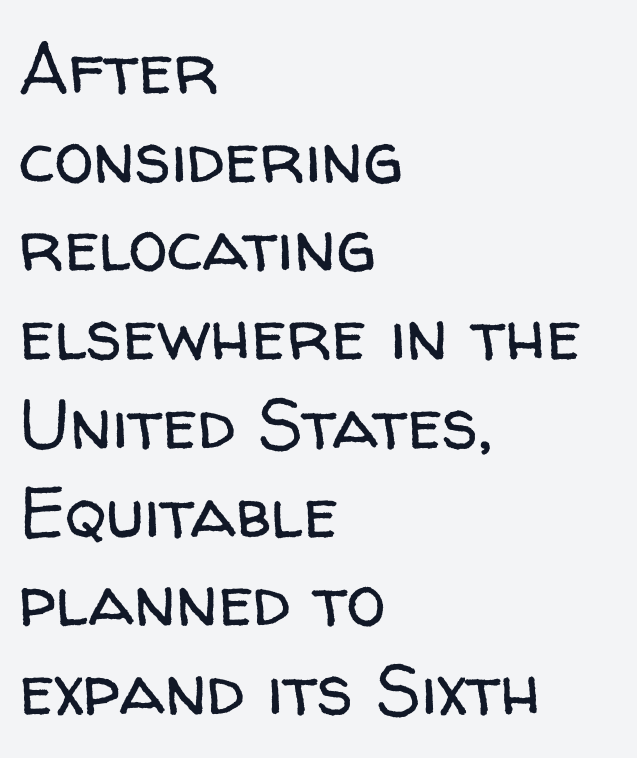
{"serif": "no", "italic": "no", "bold": "no", "weight": "regular", "width": "normal", "stroke_contrast": "low", "x_height": "medium", "monospaced": "no", "underline": "no", "align": "left", "line_spacing": "normal", "line_spacing_ratio": 1.25, "letter_spacing": "normal", "letter_spacing_em": 0.0, "glyph_px": 71}
